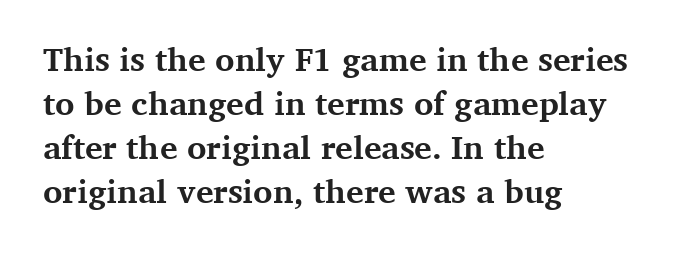
Q: Is the text bold? A: Yes.
Q: Is the text italic (slanted)? A: No, it is upright.
Q: Is the typeface a serif or a sans-serif typeface? A: Serif.
Q: Is the text underlined? A: No.
Q: How is the paragraph aligned? A: Left-aligned.
Q: Is the spacing between letters normal or unusually wide? A: Normal.
Q: Is the spacing between lines tight, normal or loose? A: Normal.
Q: Width (condensed, normal, or wide)? A: Normal.
Q: Stroke contrast? A: Medium.
Q: x-height? A: Medium.
Q: Monospaced? A: No.
